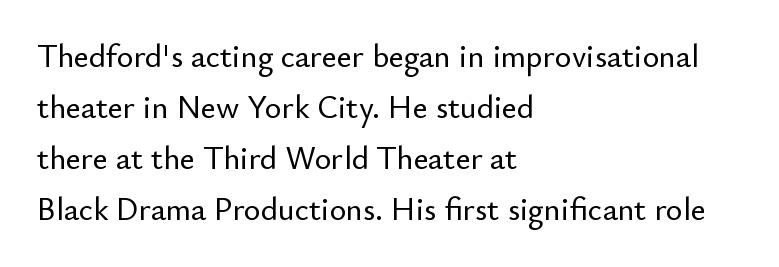
Q: Is the text italic (slanted)? A: No, it is upright.
Q: Is the typeface a serif or a sans-serif typeface? A: Sans-serif.
Q: Is the text underlined? A: No.
Q: How is the paragraph aligned? A: Left-aligned.
Q: Is the spacing between letters normal or unusually wide? A: Normal.
Q: Is the spacing between lines tight, normal or loose? A: Normal.
Q: Width (condensed, normal, or wide)? A: Normal.
Q: Stroke contrast? A: Low.
Q: x-height? A: Small.
Q: Monospaced? A: No.
